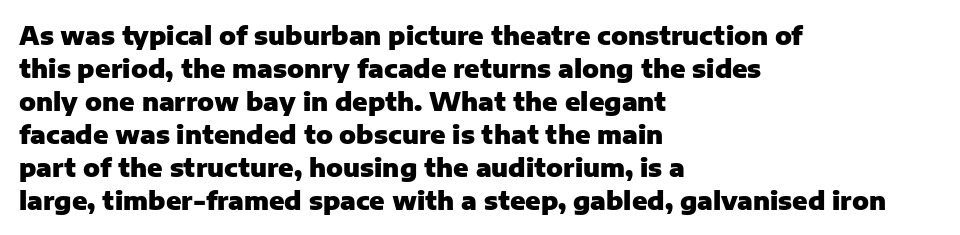
Q: Is the text bold? A: Yes.
Q: Is the text italic (slanted)? A: No, it is upright.
Q: Is the text underlined? A: No.
Q: How is the paragraph aligned? A: Left-aligned.
Q: Is the spacing between letters normal or unusually wide? A: Normal.
Q: Is the spacing between lines tight, normal or loose? A: Normal.
